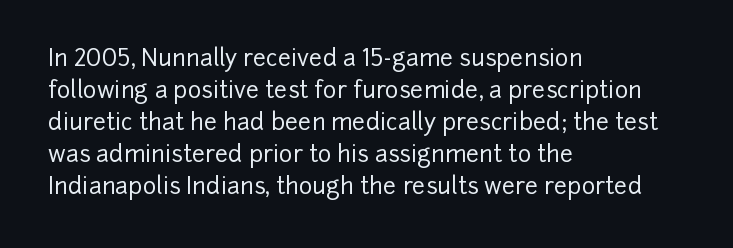
Q: Is the text italic (slanted)? A: No, it is upright.
Q: Is the text underlined? A: No.
Q: How is the paragraph aligned? A: Left-aligned.
Q: Is the spacing between letters normal or unusually wide? A: Normal.
Q: Is the spacing between lines tight, normal or loose? A: Normal.
